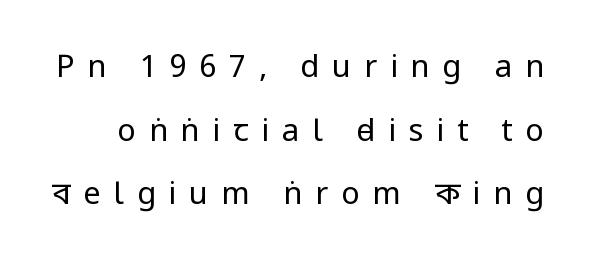
Heft: none added — not bold. This rendering widens character spacing well past its baseline value. In terms of letterform style, serifs are entirely absent. You could not count columns in this text — the font is proportionally spaced.
